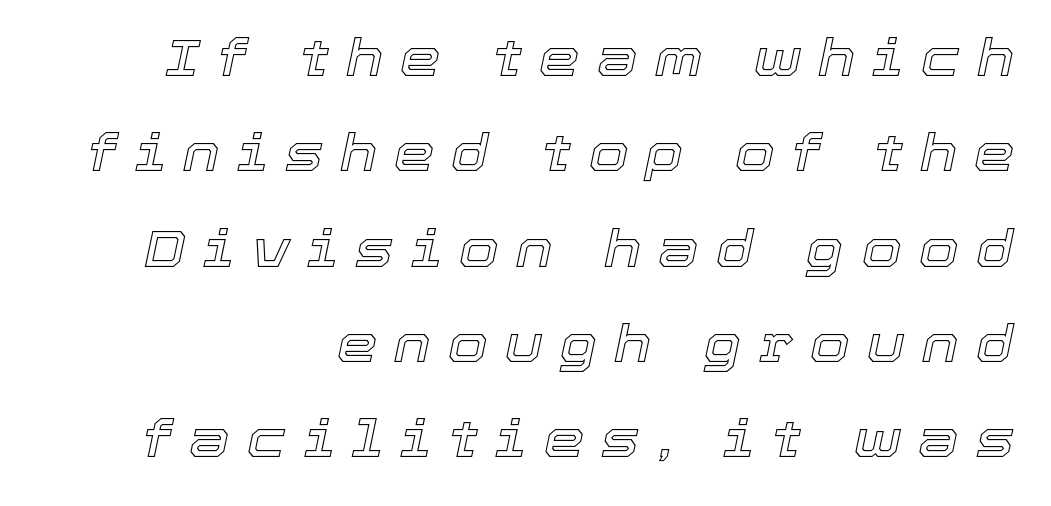
{"italic": "yes", "lean": "right", "slant_degrees": 12, "width": "normal", "x_height": "medium", "monospaced": "no", "underline": "no", "align": "right", "line_spacing_ratio": 1.87, "letter_spacing": "wide", "letter_spacing_em": 0.34, "glyph_px": 51}
